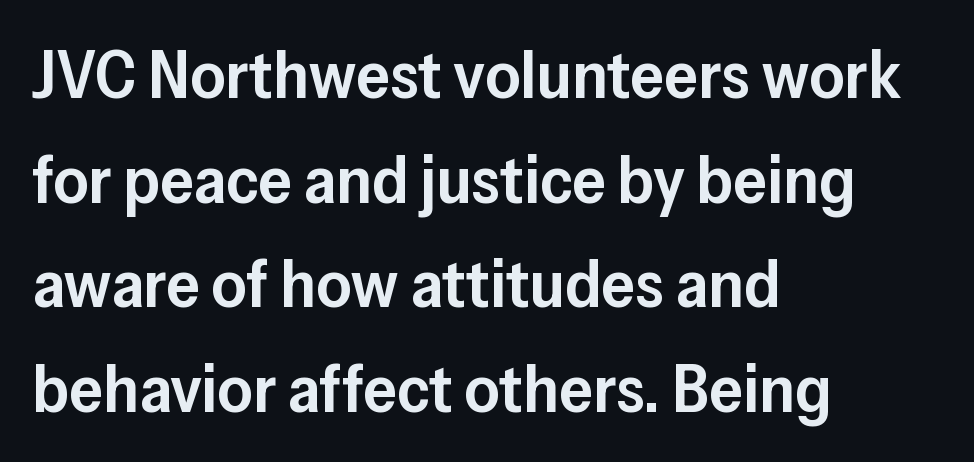
The image shows 68 px semibold sans-serif type, upright; set left-aligned, normal line spacing (1.54x), normal letter spacing, not underlined; low stroke contrast and a medium x-height.
